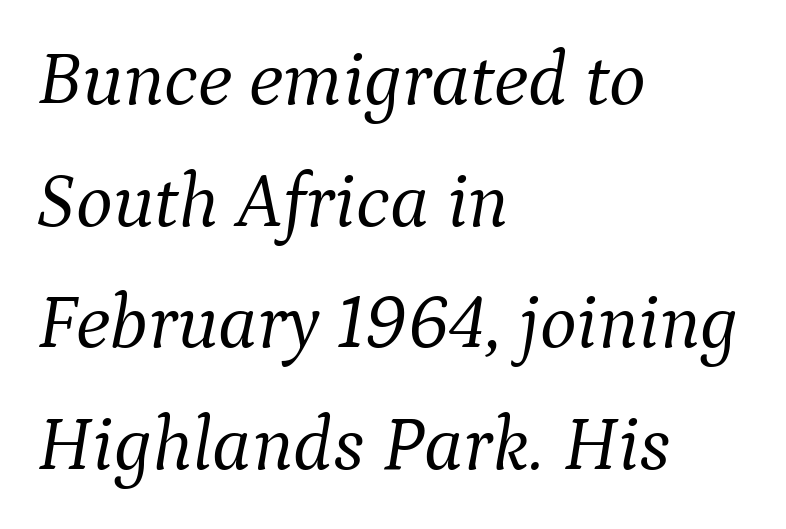
The leading is moderate, giving the passage an even texture. Type without underlining. Serif or sans? Serif — the stroke terminals have little feet. The ragged edge is on the right, which tells us the setting is flush left. The axis of the letterforms is tilted away from vertical. These lines keep a tight, regular rhythm from letter to letter.
